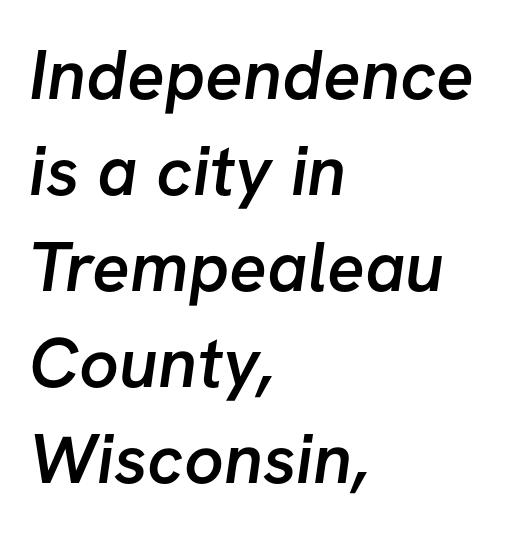
Letterform terminals end flat and unadorned throughout the passage. The passage shown is semibold, sitting just below true bold. The setting favours the left margin, as ordinary paragraphs usually do. Each new line begins a customary step beneath the previous one. Think of a printed novel: that variable character pitch is what you see here.
